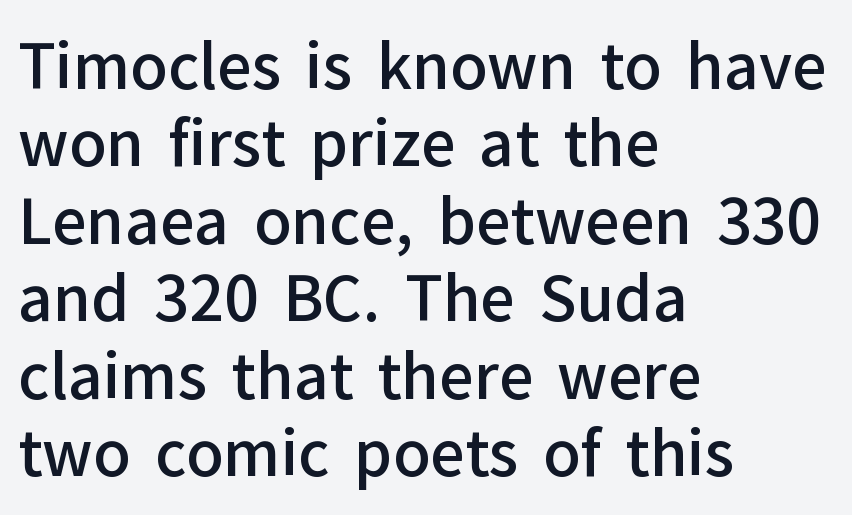
In terms of posture, this sample is upright. Honestly, there is no underline to notice here at all. The letters carry no serifs — their stems end cleanly without finishing strokes. This sample has the flowing, uneven cadence of proportional lettering. Firm but not heavy-handed strokes: this text is semibold.
